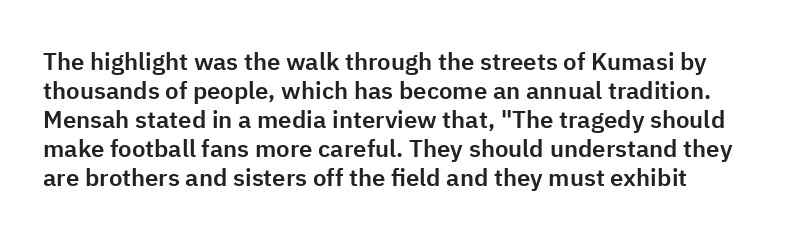
Clear beneath every line of the passage. Tracking value appears to be zero — textbook default spacing. The typography opts for an upright posture over an oblique one.
